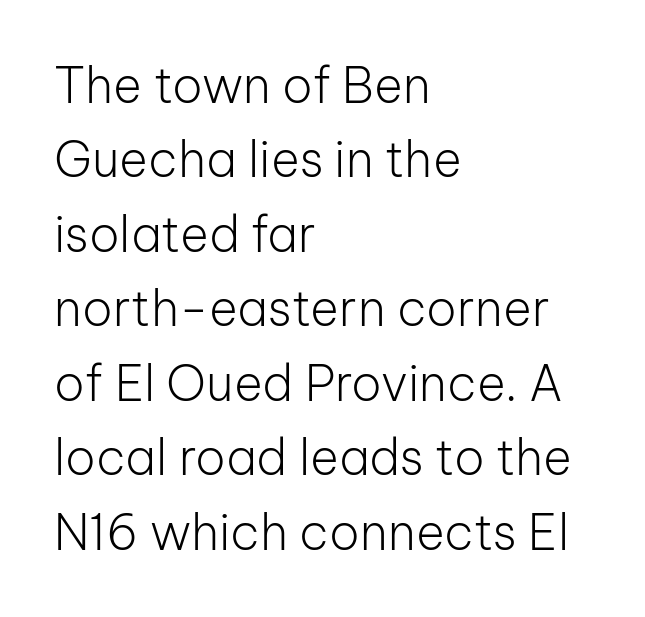
{"serif": "no", "italic": "no", "bold": "no", "weight": "light", "width": "normal", "stroke_contrast": "low", "x_height": "medium", "monospaced": "no", "underline": "no", "align": "left", "line_spacing": "normal", "line_spacing_ratio": 1.52, "letter_spacing": "normal", "letter_spacing_em": 0.0, "glyph_px": 49}
